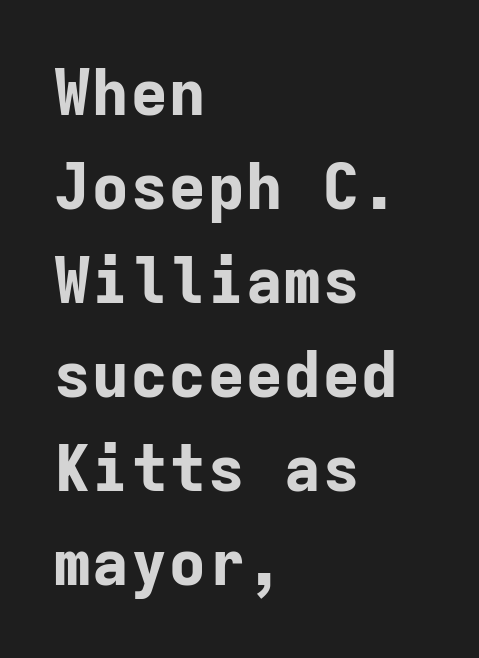
{"serif": "no", "italic": "no", "bold": "yes", "weight": "bold", "width": "normal", "stroke_contrast": "low", "x_height": "medium", "monospaced": "yes", "underline": "no", "align": "left", "line_spacing": "normal", "line_spacing_ratio": 1.47, "letter_spacing": "normal", "letter_spacing_em": 0.0, "glyph_px": 64}
